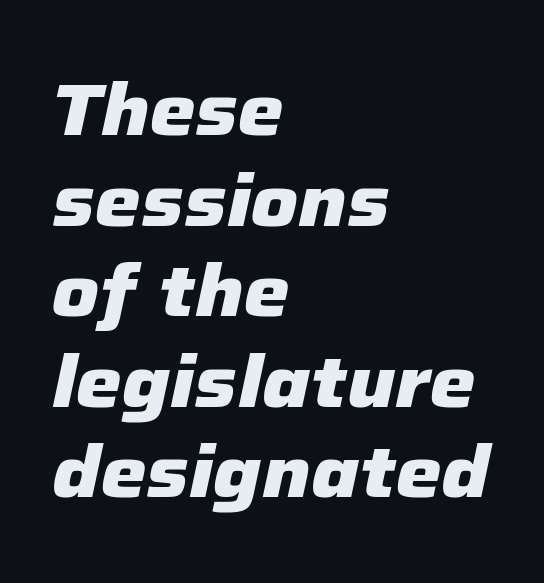
{"italic": "yes", "lean": "right", "slant_degrees": 12, "bold": "yes", "weight": "heavy", "width": "normal", "stroke_contrast": "low", "x_height": "medium", "monospaced": "no", "underline": "no", "align": "left", "line_spacing_ratio": 1.24, "letter_spacing": "normal", "letter_spacing_em": 0.0, "glyph_px": 73}
